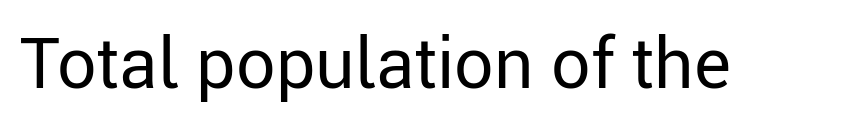
Q: Is the text bold? A: No.
Q: Is the text italic (slanted)? A: No, it is upright.
Q: Is the typeface a serif or a sans-serif typeface? A: Sans-serif.
Q: Is the text underlined? A: No.
Q: Is the spacing between letters normal or unusually wide? A: Normal.
Q: Width (condensed, normal, or wide)? A: Normal.
Q: Stroke contrast? A: Low.
Q: x-height? A: Medium.
Q: Monospaced? A: No.
